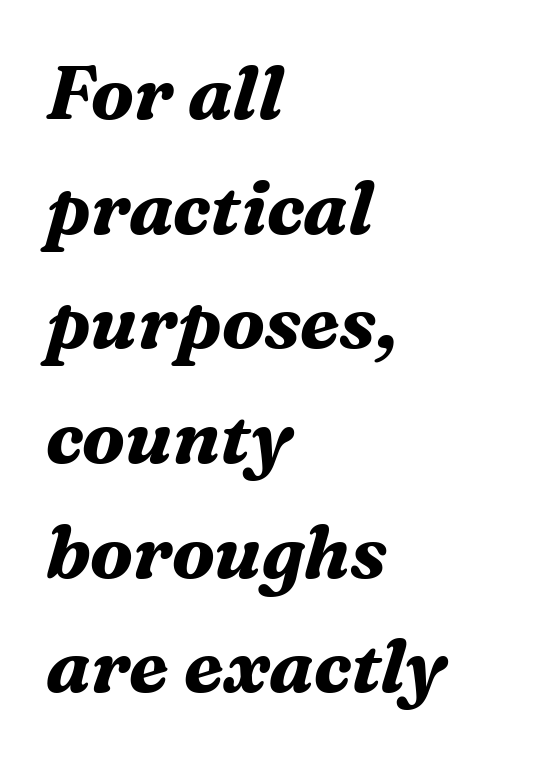
{"serif": "yes", "italic": "yes", "lean": "right", "slant_degrees": 16, "bold": "yes", "weight": "bold", "width": "normal", "stroke_contrast": "medium", "x_height": "medium", "monospaced": "no", "underline": "no", "align": "left", "line_spacing": "normal", "line_spacing_ratio": 1.55, "letter_spacing": "normal", "letter_spacing_em": 0.0, "glyph_px": 74}
